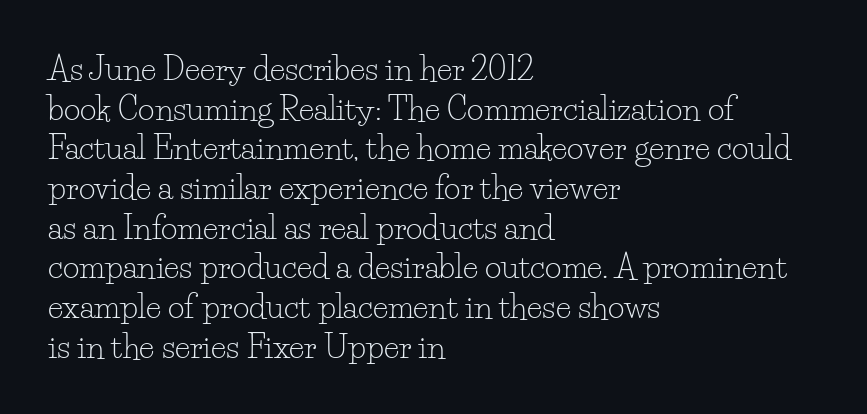
Q: Is the text bold? A: No.
Q: Is the text italic (slanted)? A: No, it is upright.
Q: Is the typeface a serif or a sans-serif typeface? A: Serif.
Q: Is the text underlined? A: No.
Q: How is the paragraph aligned? A: Left-aligned.
Q: Is the spacing between letters normal or unusually wide? A: Normal.
Q: Width (condensed, normal, or wide)? A: Normal.
Q: Stroke contrast? A: Low.
Q: x-height? A: Small.
Q: Monospaced? A: No.
